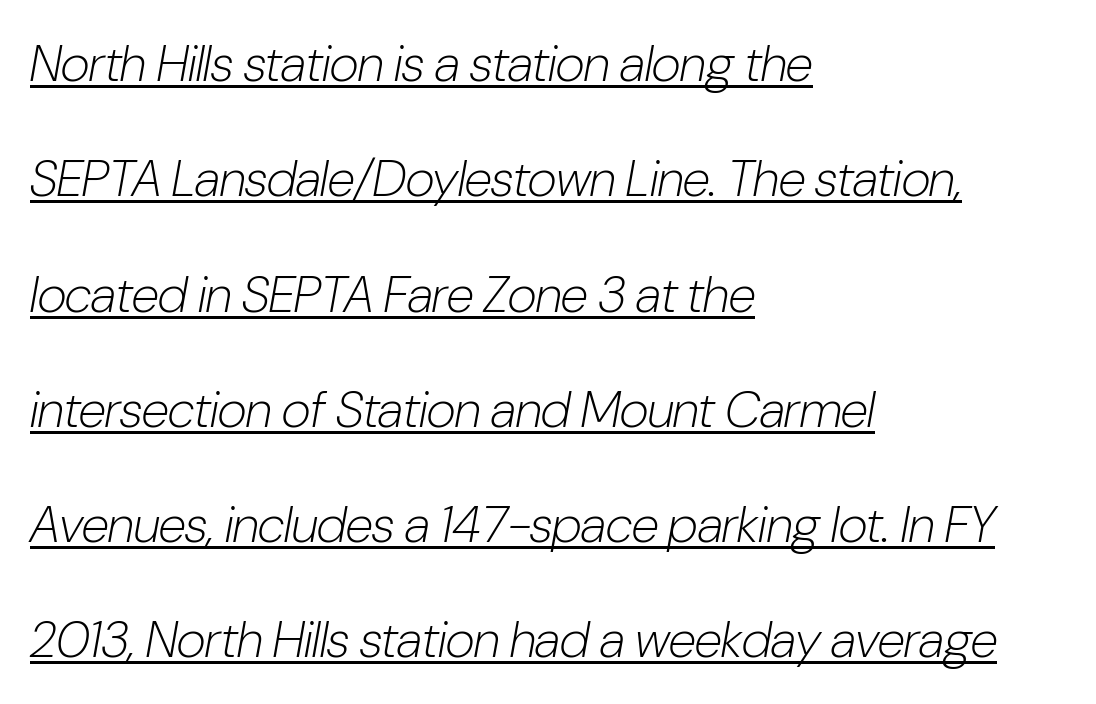
Q: Is the text bold? A: No.
Q: Is the text italic (slanted)? A: Yes, it leans right by about 10 degrees.
Q: Is the text underlined? A: Yes.
Q: How is the paragraph aligned? A: Left-aligned.
Q: Is the spacing between letters normal or unusually wide? A: Normal.
Q: Is the spacing between lines tight, normal or loose? A: Loose.
Q: Width (condensed, normal, or wide)? A: Condensed.
Q: Stroke contrast? A: Low.
Q: x-height? A: Medium.
Q: Monospaced? A: No.
